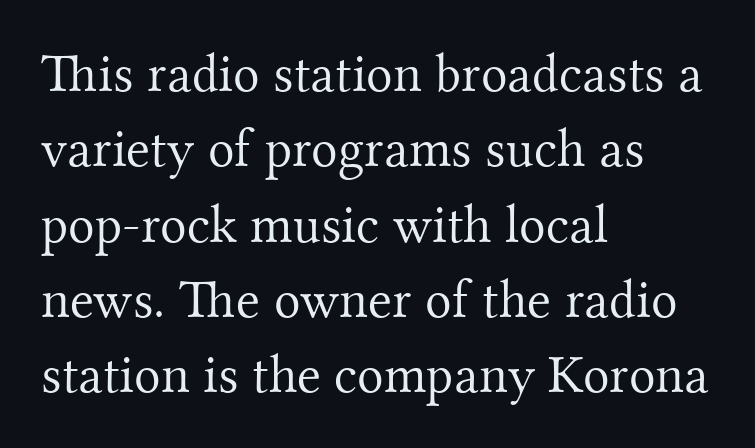
Each row of text sits above clean, open space. Regarding serifs, this sample has them. Normally led — the rows are evenly, conventionally spaced. A quiet, ordinary-to-light weight characterises the typeface.
